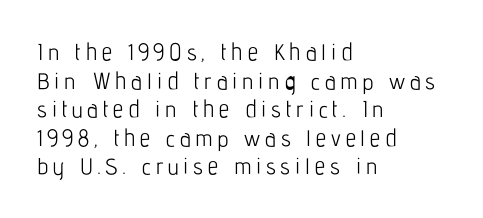
{"italic": "no", "bold": "no", "underline": "no", "align": "left", "line_spacing_ratio": 1.24, "letter_spacing": "wide", "letter_spacing_em": 0.21, "glyph_px": 23}
